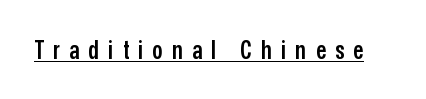
Q: Is the text bold? A: Semi-bold.
Q: Is the text italic (slanted)? A: No, it is upright.
Q: Is the text underlined? A: Yes.
Q: Is the spacing between letters normal or unusually wide? A: Unusually wide.
